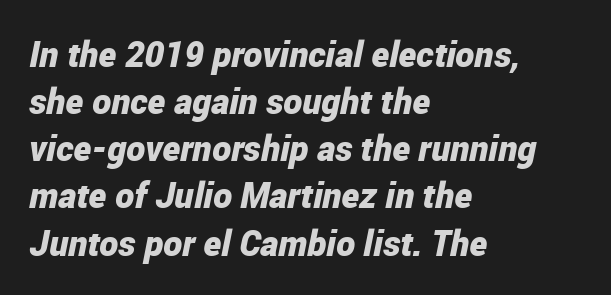
The image shows 36 px bold, condensed type, italic (leaning right); set left-aligned, normal line spacing (1.31x), normal letter spacing, not underlined; low stroke contrast and a medium x-height.
